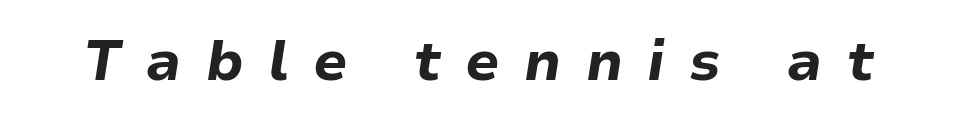
{"italic": "yes", "lean": "right", "slant_degrees": 9, "bold": "yes", "weight": "bold", "width": "normal", "stroke_contrast": "low", "x_height": "medium", "monospaced": "no", "underline": "no", "letter_spacing": "wide", "letter_spacing_em": 0.44, "glyph_px": 55}
